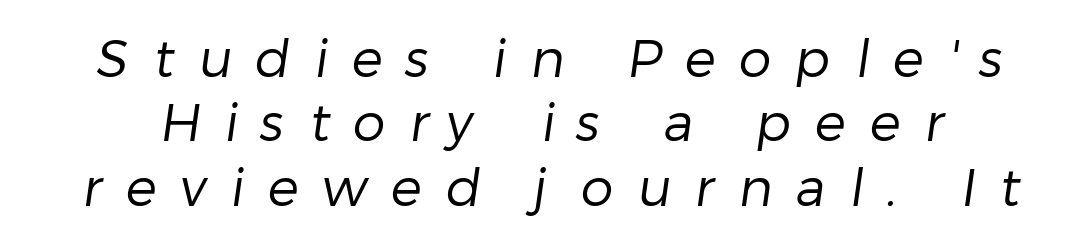
Lines of text with bare space underneath. Caption: face not bold, strokes unweighted. Note the varied advance widths — an 'i' is clearly narrower than an 'm'. Serifs: no, the terminals of the letterforms are clean. What stands out about the letter spacing? Its width — letters are far apart.
